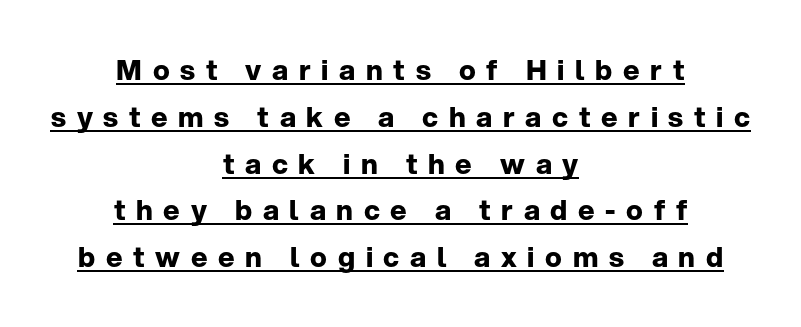
The image shows 28 px bold sans-serif type, upright; set centered, normal line spacing (1.67x), unusually wide letter spacing (+0.38 em), underlined; low stroke contrast and a medium x-height.
